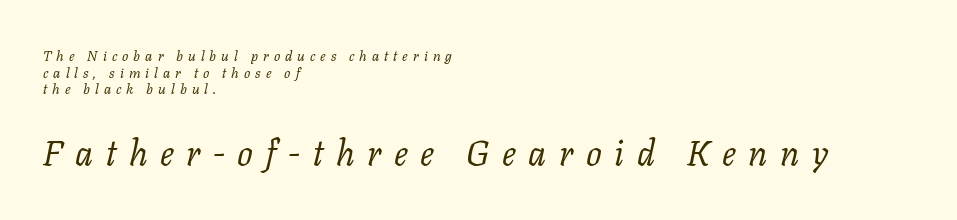
The image shows 35 px regular-weight serif type, italic (leaning right); set left-aligned, line spacing 1.19x, unusually wide letter spacing (+0.36 em), not underlined; the second (bottom) block is 2.5x larger; low stroke contrast and a medium x-height.
